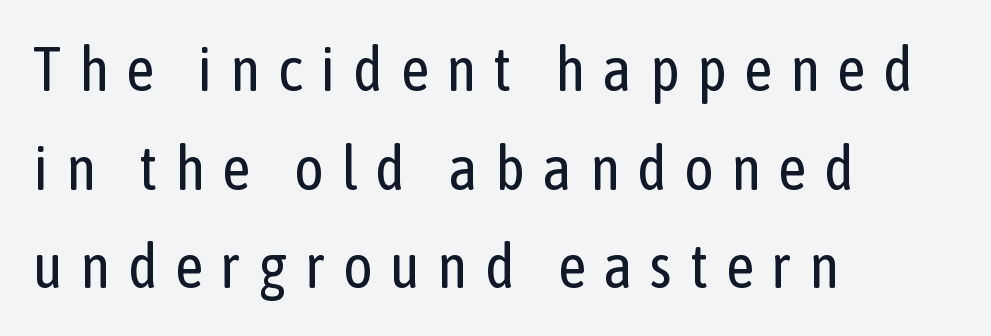
Q: Is the text bold? A: No.
Q: Is the text italic (slanted)? A: No, it is upright.
Q: Is the typeface a serif or a sans-serif typeface? A: Sans-serif.
Q: Is the text underlined? A: No.
Q: How is the paragraph aligned? A: Left-aligned.
Q: Is the spacing between letters normal or unusually wide? A: Unusually wide.
Q: Is the spacing between lines tight, normal or loose? A: Normal.
Q: Width (condensed, normal, or wide)? A: Condensed.
Q: Stroke contrast? A: Low.
Q: x-height? A: Medium.
Q: Monospaced? A: No.
